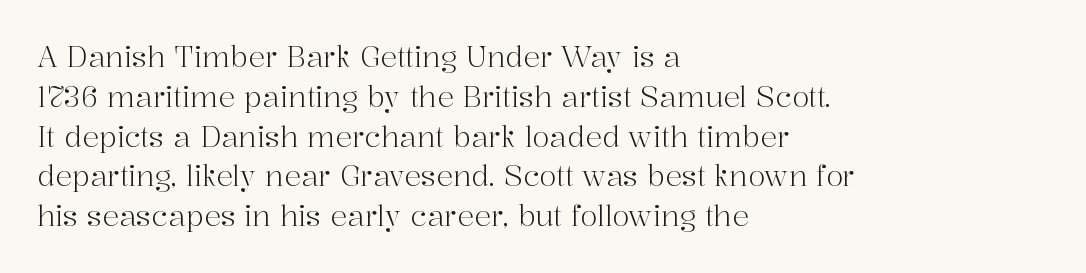
Q: Is the text bold? A: No.
Q: Is the text italic (slanted)? A: No, it is upright.
Q: Is the typeface a serif or a sans-serif typeface? A: Serif.
Q: Is the text underlined? A: No.
Q: How is the paragraph aligned? A: Left-aligned.
Q: Is the spacing between letters normal or unusually wide? A: Normal.
Q: Is the spacing between lines tight, normal or loose? A: Normal.
Q: Width (condensed, normal, or wide)? A: Normal.
Q: Stroke contrast? A: High.
Q: x-height? A: Medium.
Q: Monospaced? A: No.
